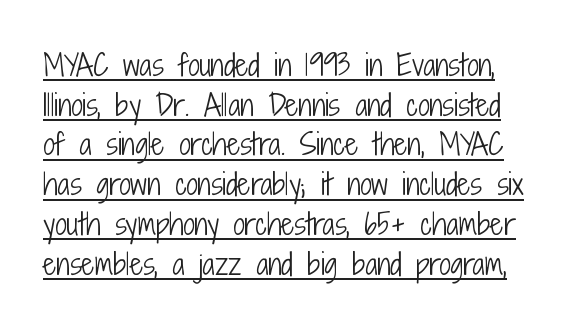
{"serif": "no", "italic": "no", "bold": "no", "weight": "light", "width": "condensed", "stroke_contrast": "low", "x_height": "medium", "monospaced": "no", "underline": "yes", "line_spacing": "normal", "line_spacing_ratio": 1.37, "letter_spacing": "normal", "letter_spacing_em": 0.0, "glyph_px": 29}
